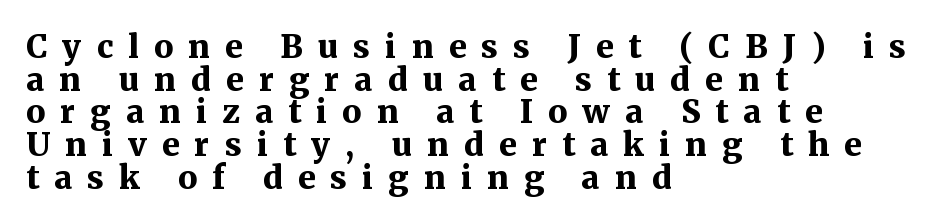
Students, observe: this is what under-led, compact text looks like. Small tapered or slab feet sit at the stroke ends, so this counts as serif. The rendering anchors every line to the left-hand side. You could only call the tracking loose — the letters float apart. Here the designer chose a conventional face with non-uniform glyph widths. The space beneath each line is pristine and unruled.
